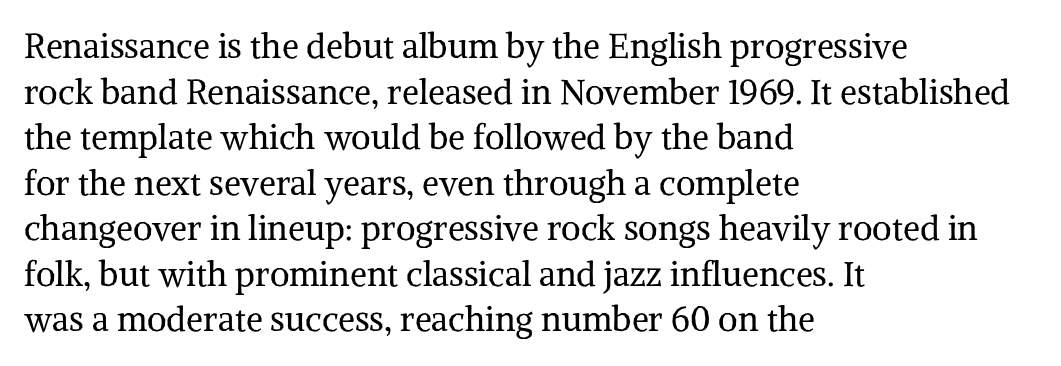
The space beneath each line is pristine and unruled. Spacing between characters is what you'd get straight out of the box. The rendering uses natural spacing where letterforms have individual widths. Does the copy run flush right? No — it runs flush left. Is the type heavy? It reads as light-to-regular instead.
